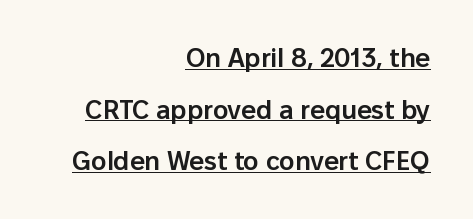
Q: Is the text bold? A: Semi-bold.
Q: Is the text italic (slanted)? A: No, it is upright.
Q: Is the text underlined? A: Yes.
Q: How is the paragraph aligned? A: Right-aligned.
Q: Is the spacing between letters normal or unusually wide? A: Normal.
Q: Is the spacing between lines tight, normal or loose? A: Loose.
